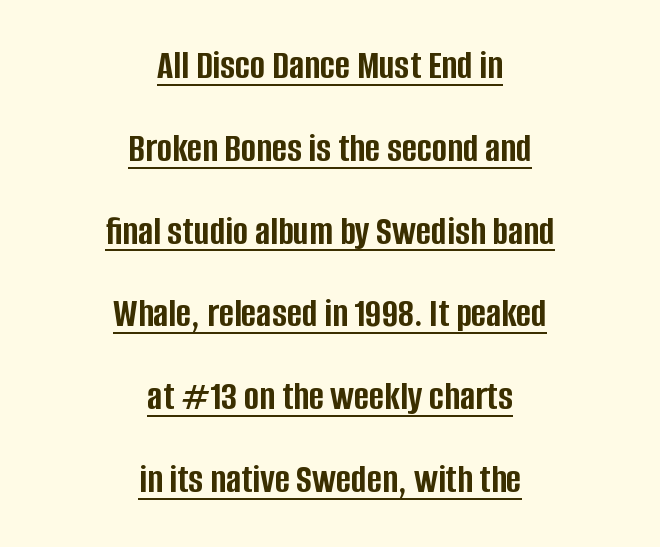
{"serif": "no", "italic": "no", "bold": "yes", "weight": "semibold", "width": "condensed", "stroke_contrast": "low", "x_height": "large", "monospaced": "no", "underline": "yes", "align": "center", "line_spacing": "loose", "line_spacing_ratio": 2.02, "letter_spacing": "normal", "letter_spacing_em": 0.0, "glyph_px": 41}
